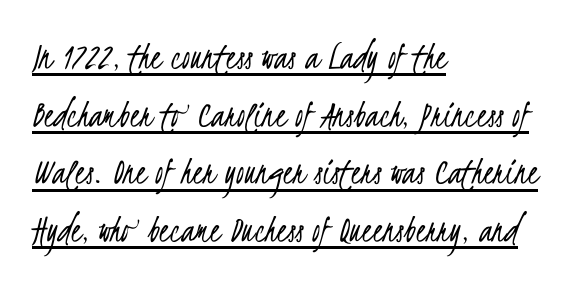
Heft: none added — not bold. The characters display no serif detailing; their extremities are plain. Every word sits above its own underline. Letter spacing: default.
